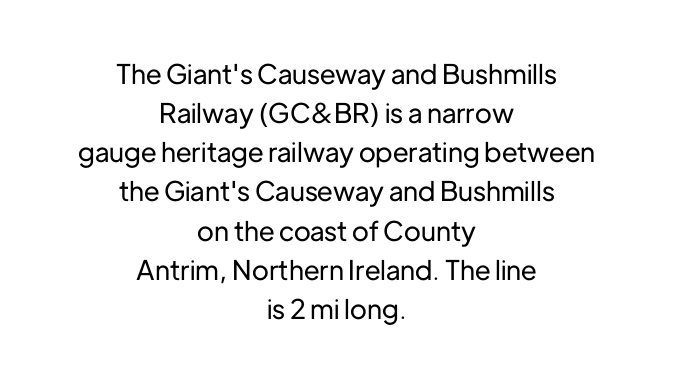
Q: Is the text italic (slanted)? A: No, it is upright.
Q: Is the text underlined? A: No.
Q: How is the paragraph aligned? A: Centered.
Q: Is the spacing between letters normal or unusually wide? A: Normal.
Q: Is the spacing between lines tight, normal or loose? A: Normal.
